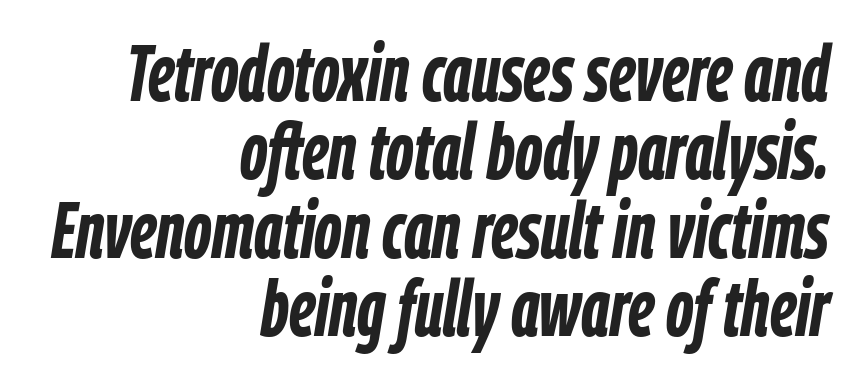
Yep, that's italic — everything's leaning. Spacing verdict: proportional, widths tailored to each character. All the whitespace from short lines collects on the left. The letterforms sit shoulder to shoulder at normal distance.
